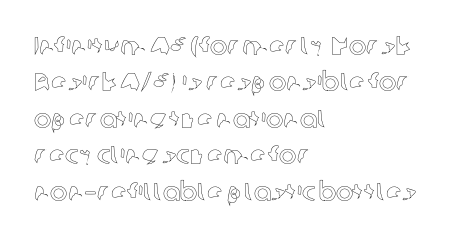
Each line starts at the same left margin while the right side varies. There is no visible air inserted between adjacent glyphs. Baseline-to-baseline distance is the conventional proportion of letter height. No italicization has been applied; the sample stays upright.
